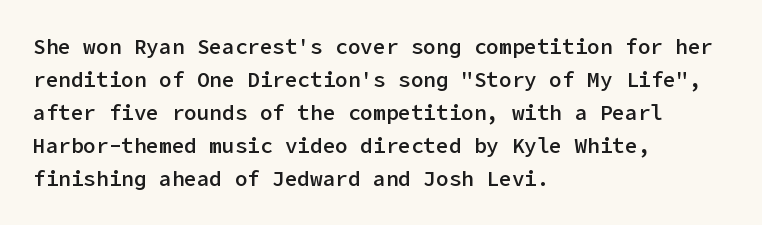
Q: Is the text bold? A: Semi-bold.
Q: Is the text italic (slanted)? A: No, it is upright.
Q: Is the text underlined? A: No.
Q: How is the paragraph aligned? A: Left-aligned.
Q: Is the spacing between letters normal or unusually wide? A: Normal.
Q: Is the spacing between lines tight, normal or loose? A: Normal.
